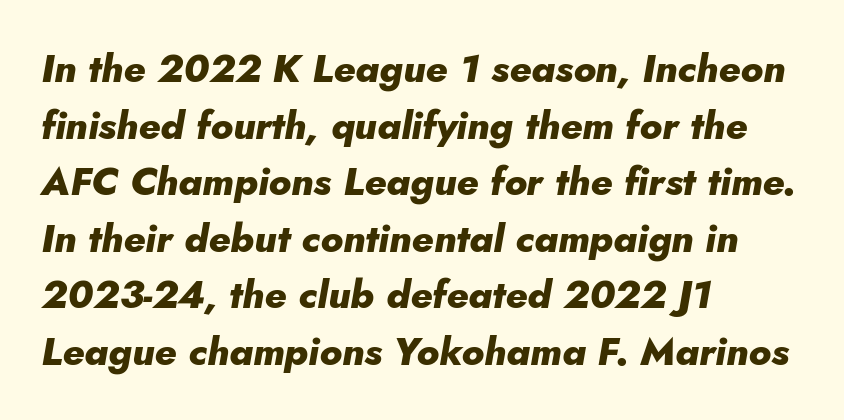
{"italic": "yes", "lean": "right", "slant_degrees": 10, "bold": "yes", "weight": "heavy", "width": "normal", "stroke_contrast": "low", "x_height": "small", "monospaced": "no", "underline": "no", "align": "left", "line_spacing": "normal", "line_spacing_ratio": 1.45, "letter_spacing": "normal", "letter_spacing_em": 0.0, "glyph_px": 39}
